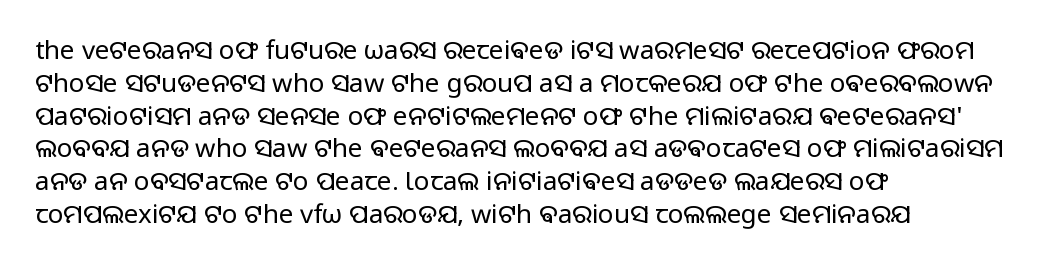
Q: Is the text bold? A: No.
Q: Is the text italic (slanted)? A: No, it is upright.
Q: Is the text underlined? A: No.
Q: How is the paragraph aligned? A: Left-aligned.
Q: Is the spacing between letters normal or unusually wide? A: Normal.
Q: Is the spacing between lines tight, normal or loose? A: Normal.
